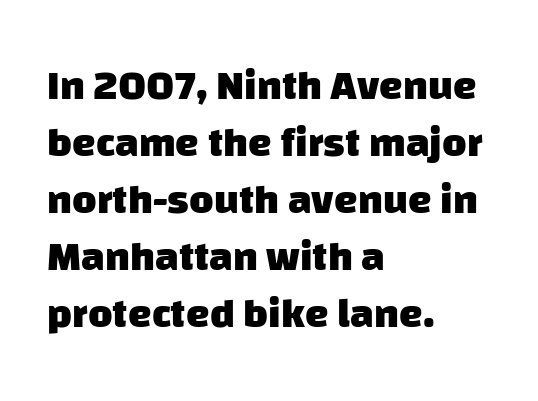
The image shows 42 px heavy sans-serif type; set left-aligned, normal line spacing (1.36x), normal letter spacing, not underlined; low stroke contrast and a large x-height.
